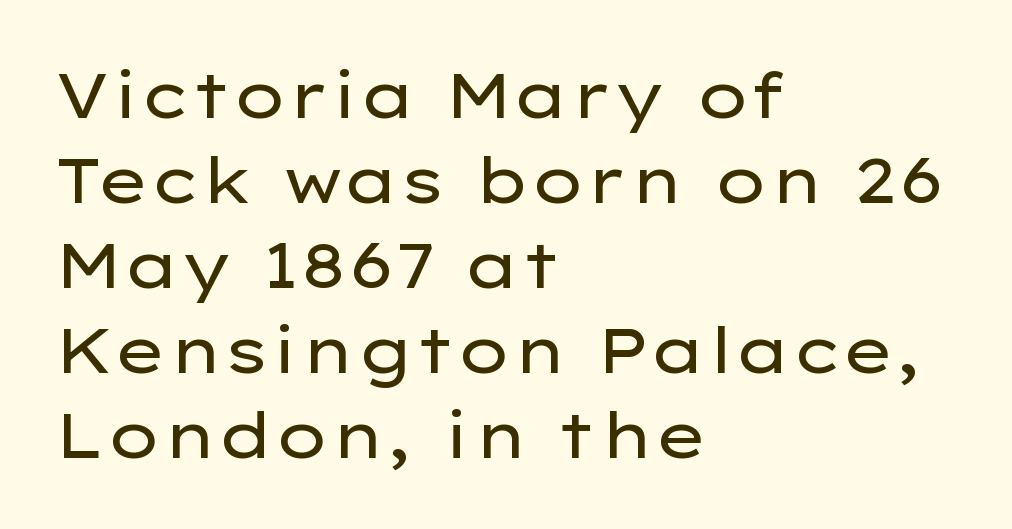
{"serif": "no", "italic": "no", "bold": "no", "weight": "regular", "width": "wide", "stroke_contrast": "low", "x_height": "medium", "monospaced": "no", "underline": "no", "align": "left", "line_spacing": "normal", "line_spacing_ratio": 1.33, "letter_spacing": "normal", "letter_spacing_em": 0.0, "glyph_px": 64}
